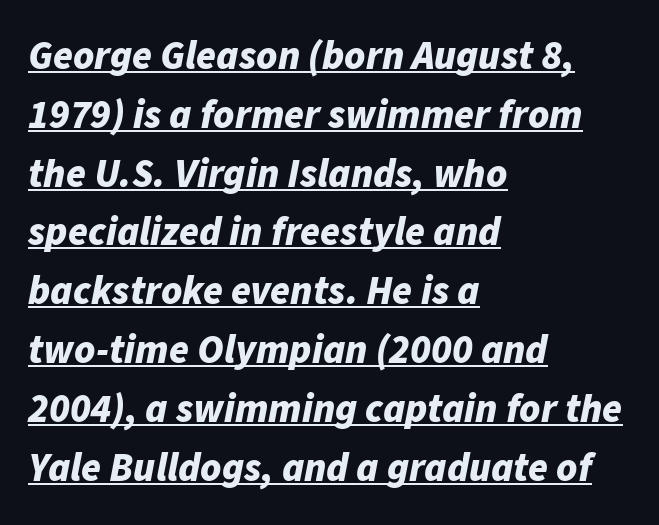
{"italic": "yes", "lean": "right", "slant_degrees": 11, "bold": "yes", "weight": "bold", "width": "normal", "stroke_contrast": "low", "x_height": "medium", "monospaced": "no", "underline": "yes", "align": "left", "line_spacing": "normal", "line_spacing_ratio": 1.47, "letter_spacing": "normal", "letter_spacing_em": 0.0, "glyph_px": 40}
